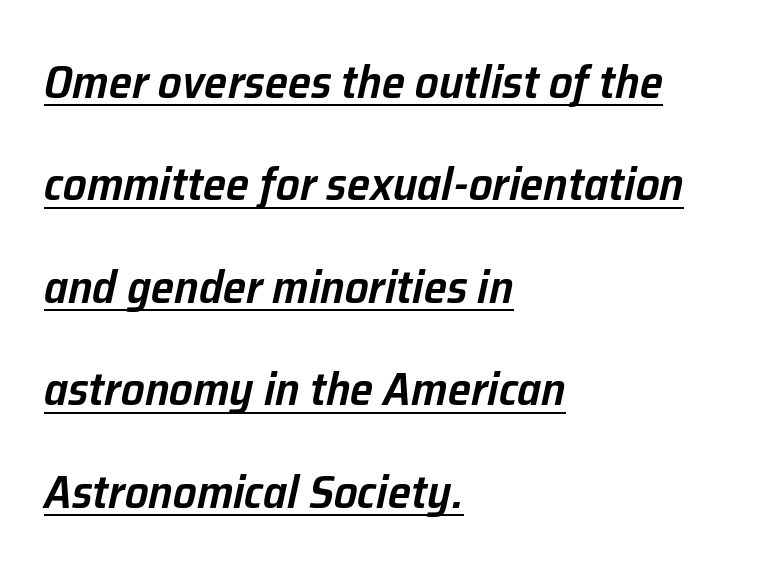
Is there an underline? Yes — a line sits under the letters. These lines are rendered in a variable-pitch font. The horizontal fit of the characters is conventional and even. The axis of the letterforms is tilted away from vertical.
